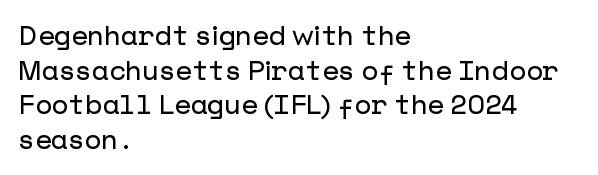
The image shows 27 px text type, upright; set left-aligned, normal line spacing (1.28x), normal letter spacing, not underlined.
